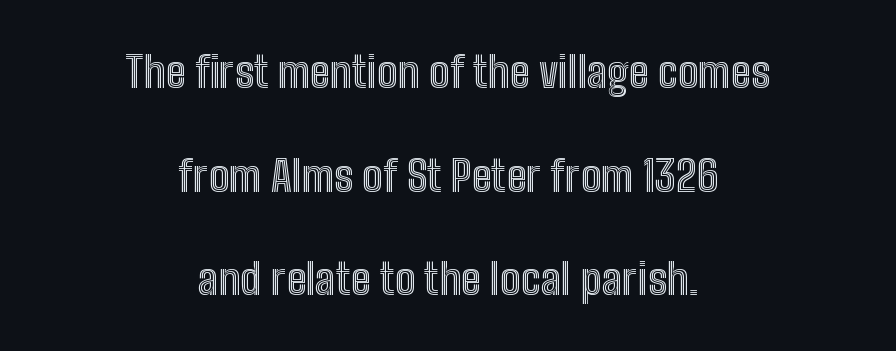
{"italic": "no", "width": "condensed", "x_height": "medium", "monospaced": "no", "underline": "no", "align": "center", "line_spacing": "loose", "line_spacing_ratio": 2.41, "letter_spacing": "normal", "letter_spacing_em": 0.0, "glyph_px": 43}
